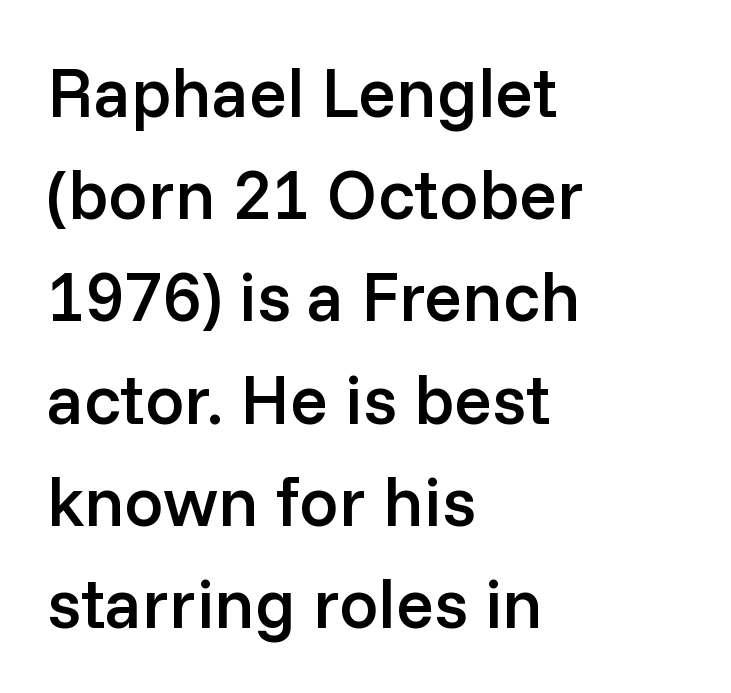
This sample has the flowing, uneven cadence of proportional lettering. The letters carry no serifs — their stems end cleanly without finishing strokes. The lines are quadded left. Does the leading feel generous? No, just average. Caption: standard tracking, unaltered. Lines of text with bare space underneath.
